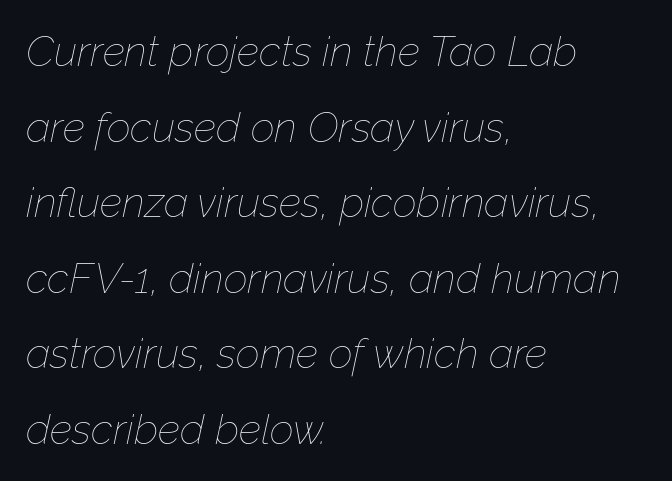
{"italic": "yes", "lean": "right", "slant_degrees": 12, "bold": "no", "weight": "thin", "width": "normal", "stroke_contrast": "low", "x_height": "medium", "monospaced": "no", "underline": "no", "align": "left", "line_spacing_ratio": 1.8, "letter_spacing": "normal", "letter_spacing_em": 0.0, "glyph_px": 42}
